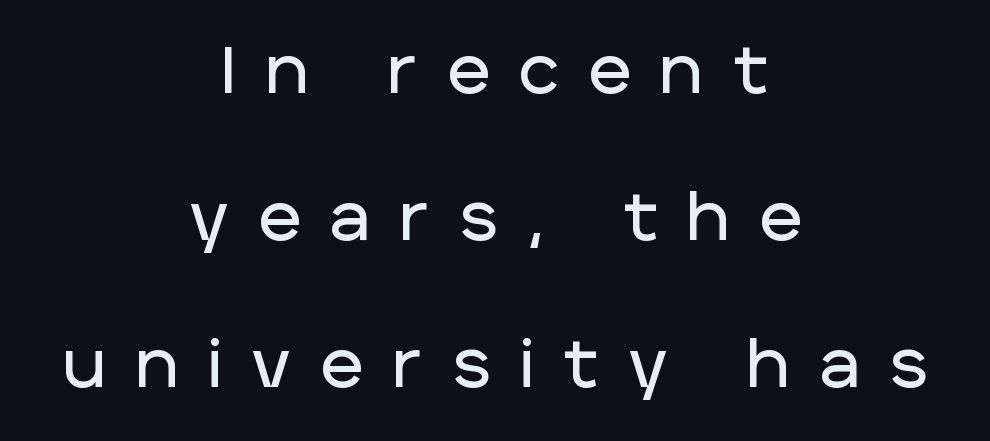
{"serif": "no", "italic": "no", "width": "normal", "stroke_contrast": "low", "x_height": "large", "monospaced": "no", "underline": "no", "align": "center", "line_spacing": "loose", "line_spacing_ratio": 2.26, "letter_spacing": "wide", "letter_spacing_em": 0.46, "glyph_px": 65}
